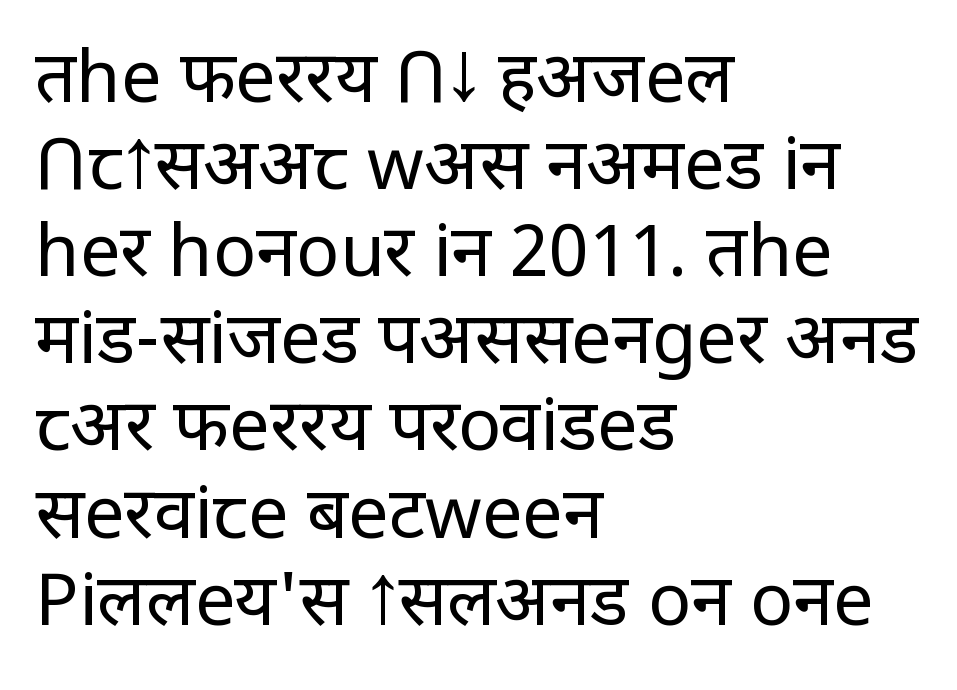
{"serif": "no", "italic": "no", "bold": "no", "weight": "regular", "width": "normal", "stroke_contrast": "low", "x_height": "large", "monospaced": "no", "underline": "no", "align": "left", "line_spacing_ratio": 1.21, "letter_spacing": "normal", "letter_spacing_em": 0.0, "glyph_px": 72}
